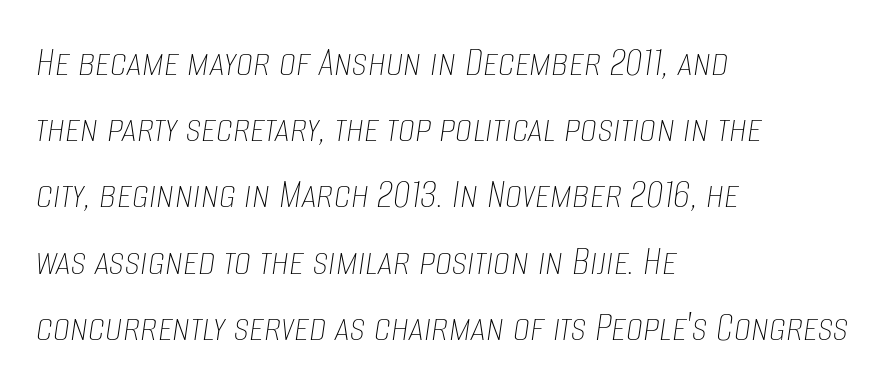
The image shows 43 px thin, condensed type, italic (leaning right); set left-aligned, normal line spacing (1.54x), normal letter spacing, not underlined; low stroke contrast and a large x-height.
